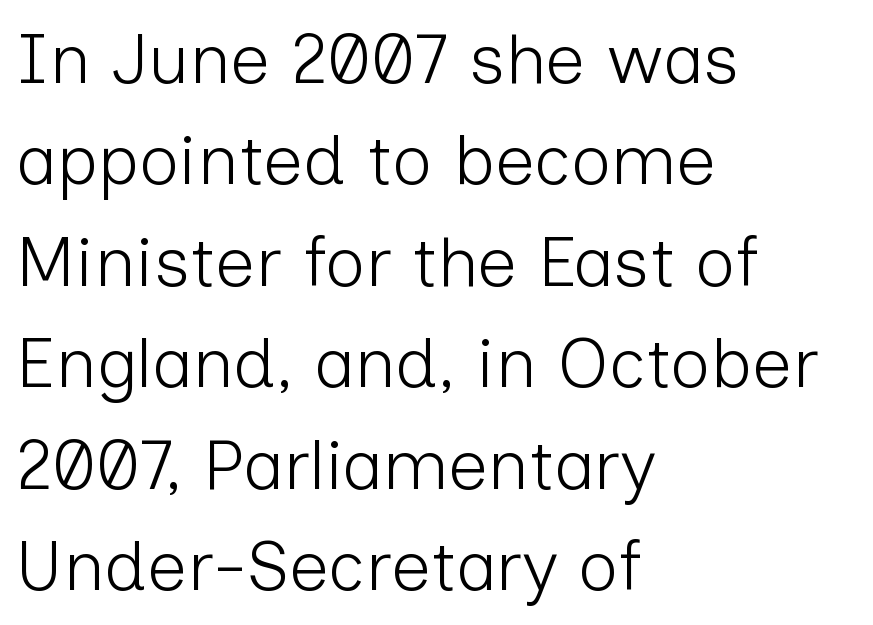
{"serif": "no", "italic": "no", "bold": "no", "weight": "light", "width": "normal", "stroke_contrast": "low", "x_height": "medium", "monospaced": "no", "underline": "no", "align": "left", "line_spacing": "normal", "line_spacing_ratio": 1.45, "letter_spacing": "normal", "letter_spacing_em": 0.0, "glyph_px": 70}
